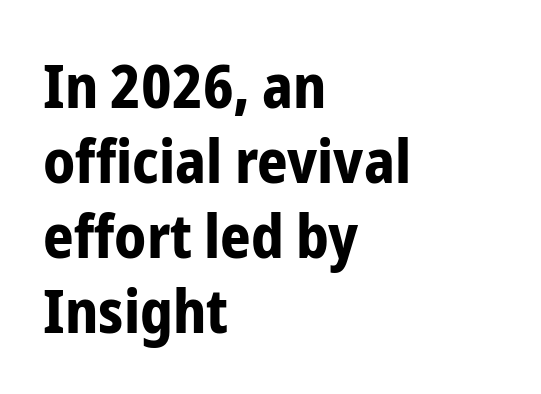
Q: Is the text bold? A: Yes.
Q: Is the text italic (slanted)? A: No, it is upright.
Q: Is the typeface a serif or a sans-serif typeface? A: Sans-serif.
Q: Is the text underlined? A: No.
Q: How is the paragraph aligned? A: Left-aligned.
Q: Is the spacing between letters normal or unusually wide? A: Normal.
Q: Is the spacing between lines tight, normal or loose? A: Normal.
Q: Width (condensed, normal, or wide)? A: Condensed.
Q: Stroke contrast? A: Low.
Q: x-height? A: Medium.
Q: Monospaced? A: No.
